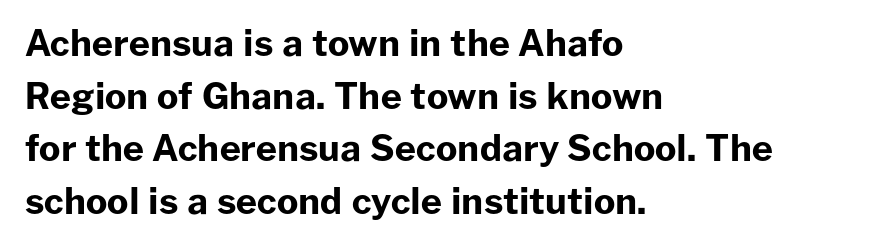
The image shows 36 px bold sans-serif type, upright; set left-aligned, normal line spacing (1.46x), normal letter spacing, not underlined; low stroke contrast and a medium x-height.
